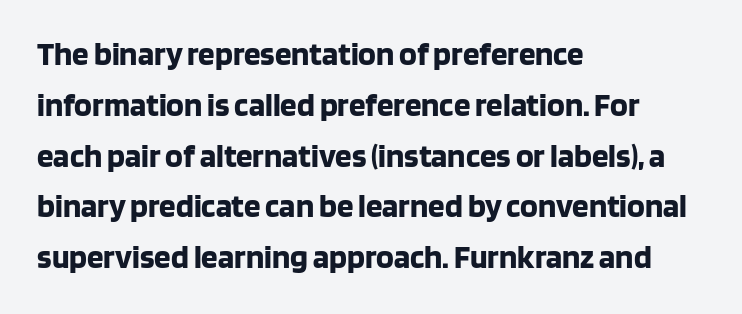
The image shows 33 px bold sans-serif type, upright; set left-aligned, normal line spacing (1.54x), normal letter spacing, not underlined; low stroke contrast and a large x-height.
